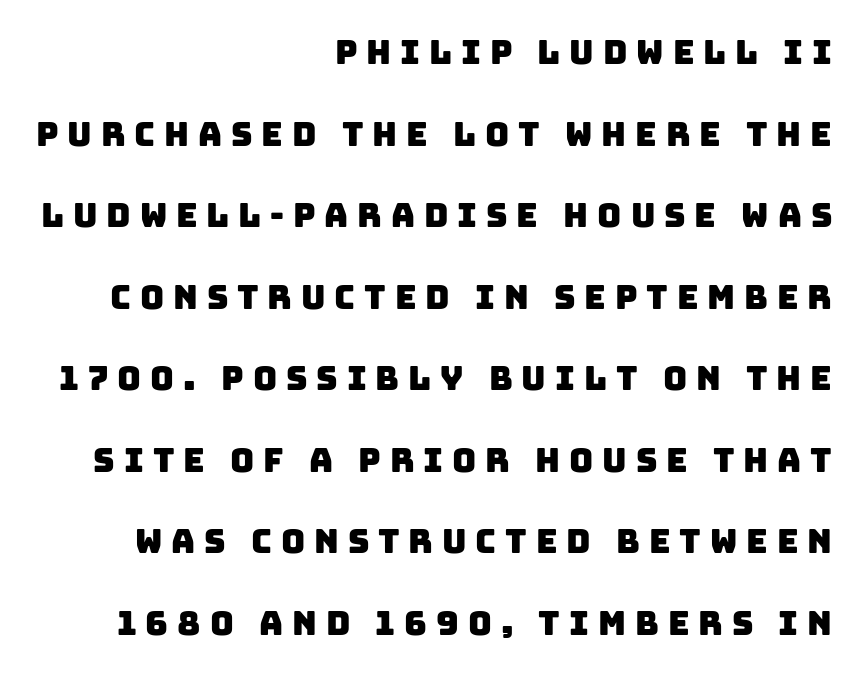
Q: Is the typeface a serif or a sans-serif typeface? A: Sans-serif.
Q: Is the text underlined? A: No.
Q: How is the paragraph aligned? A: Right-aligned.
Q: Is the spacing between letters normal or unusually wide? A: Unusually wide.
Q: Is the spacing between lines tight, normal or loose? A: Loose.
Q: Width (condensed, normal, or wide)? A: Normal.
Q: Stroke contrast? A: Low.
Q: x-height? A: Large.
Q: Monospaced? A: No.
